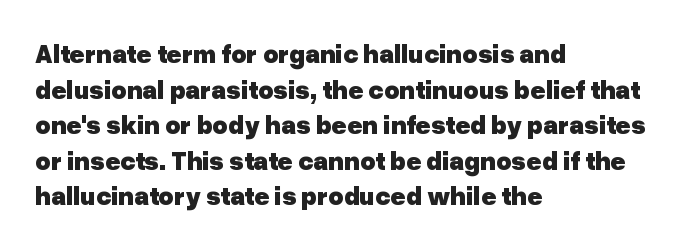
The image shows 26 px bold type, upright; set left-aligned, normal line spacing (1.37x), normal letter spacing, not underlined.
